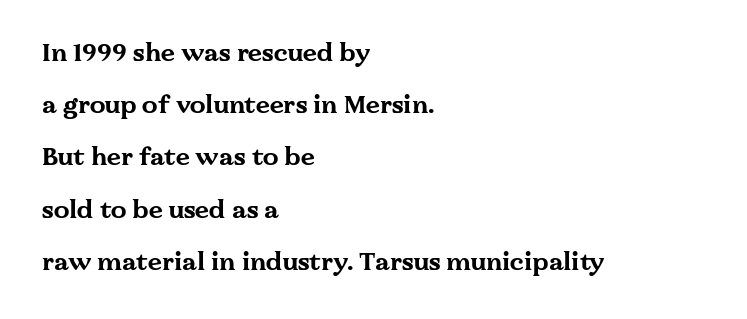
Q: Is the text bold? A: Yes.
Q: Is the text italic (slanted)? A: No, it is upright.
Q: Is the text underlined? A: No.
Q: How is the paragraph aligned? A: Left-aligned.
Q: Is the spacing between letters normal or unusually wide? A: Normal.
Q: Is the spacing between lines tight, normal or loose? A: Loose.
